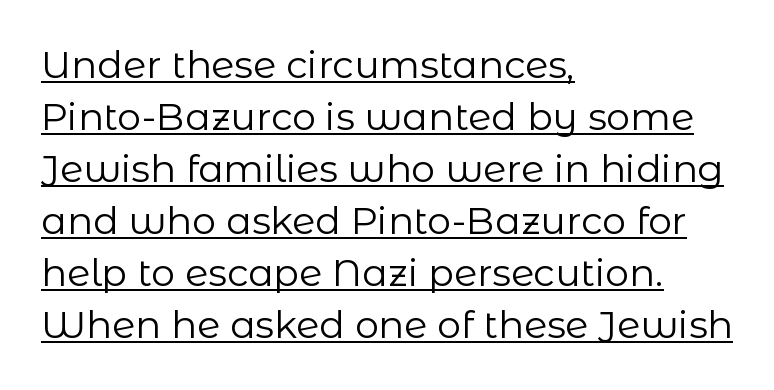
Q: Is the text bold? A: No.
Q: Is the text italic (slanted)? A: No, it is upright.
Q: Is the typeface a serif or a sans-serif typeface? A: Sans-serif.
Q: Is the text underlined? A: Yes.
Q: How is the paragraph aligned? A: Left-aligned.
Q: Is the spacing between letters normal or unusually wide? A: Normal.
Q: Is the spacing between lines tight, normal or loose? A: Normal.
Q: Width (condensed, normal, or wide)? A: Normal.
Q: Stroke contrast? A: Low.
Q: x-height? A: Medium.
Q: Monospaced? A: No.
